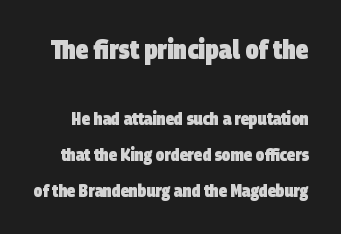
The image shows 26 px bold type; set loose line spacing (2.1x), normal letter spacing, not underlined; the first (top) block is 1.53x larger.
